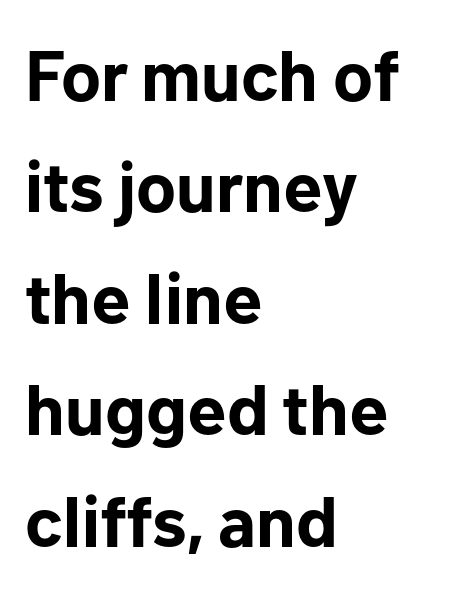
{"serif": "no", "italic": "no", "bold": "yes", "weight": "bold", "width": "normal", "stroke_contrast": "low", "x_height": "medium", "monospaced": "no", "underline": "no", "align": "left", "line_spacing": "normal", "line_spacing_ratio": 1.57, "letter_spacing": "normal", "letter_spacing_em": 0.0, "glyph_px": 71}
